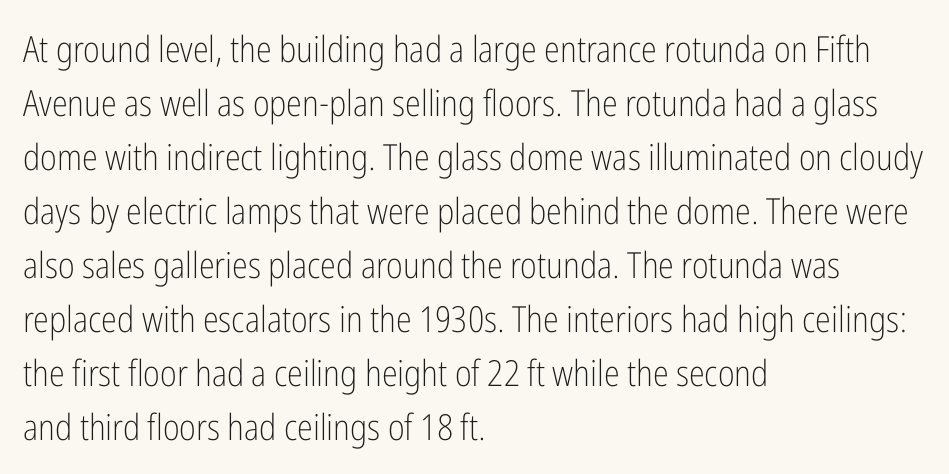
{"serif": "no", "italic": "no", "bold": "no", "weight": "light", "width": "condensed", "stroke_contrast": "low", "x_height": "medium", "monospaced": "no", "underline": "no", "align": "left", "line_spacing": "normal", "line_spacing_ratio": 1.5, "letter_spacing": "normal", "letter_spacing_em": 0.0, "glyph_px": 36}
